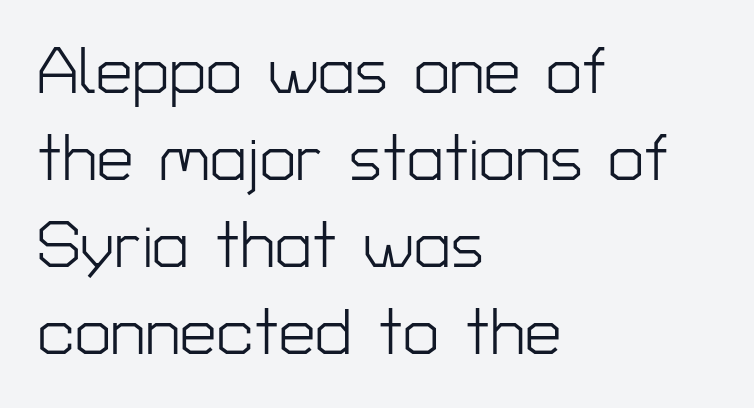
The image shows 65 px light sans-serif type, upright; set left-aligned, normal line spacing (1.34x), normal letter spacing, not underlined; low stroke contrast and a medium x-height.
